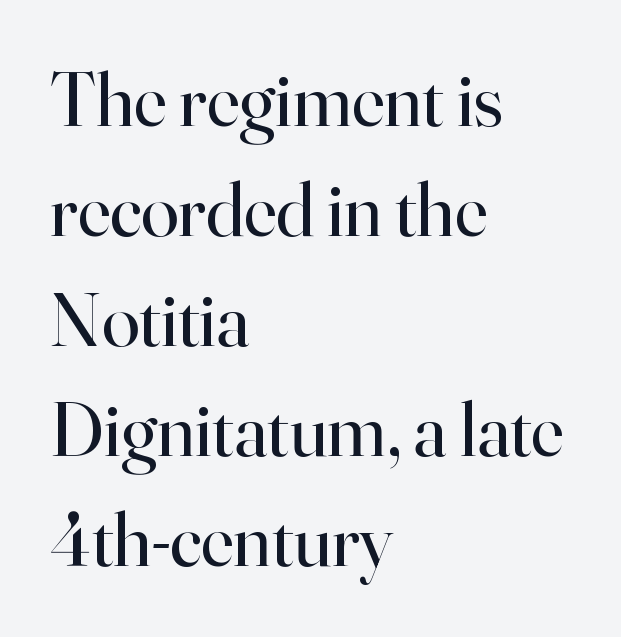
The image shows 77 px regular-weight serif type, upright; set left-aligned, normal line spacing (1.43x), normal letter spacing, not underlined; high stroke contrast and a small x-height.
